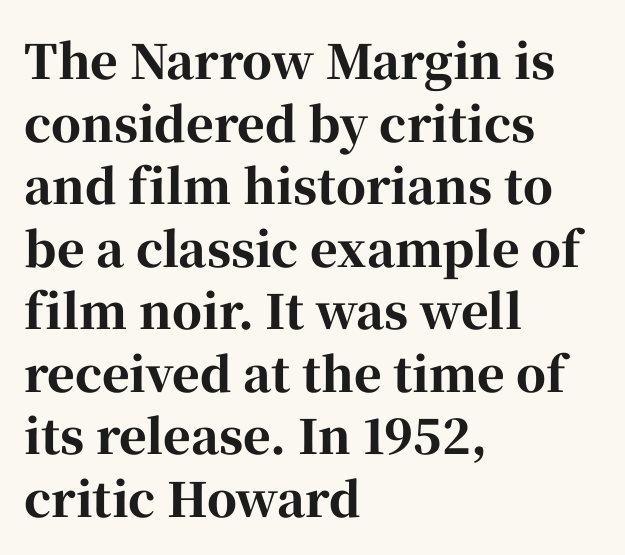
Each letter keeps its own natural width here, so spacing adapts to shape. Quick note: underline off. When letters stand straight like this, we call the style roman or upright. This sample keeps an unexceptional amount of space between lines.
